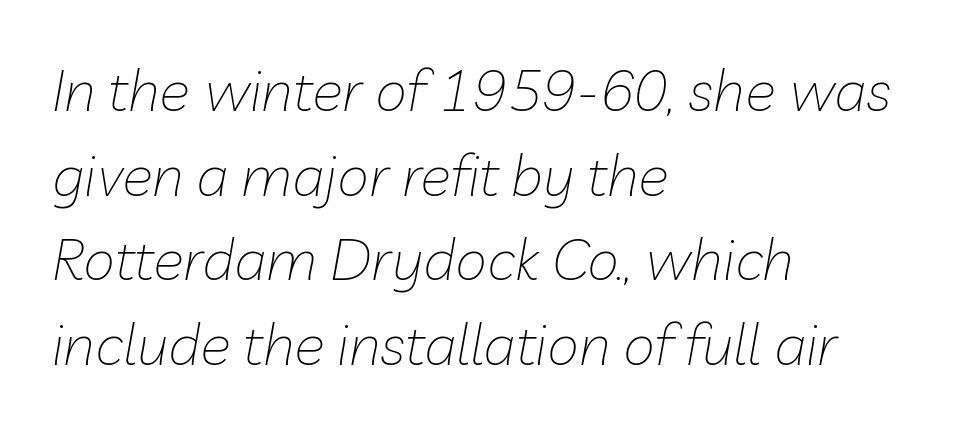
{"italic": "yes", "lean": "right", "slant_degrees": 10, "bold": "no", "weight": "thin", "width": "normal", "stroke_contrast": "low", "x_height": "medium", "monospaced": "no", "underline": "no", "align": "left", "line_spacing": "normal", "line_spacing_ratio": 1.46, "letter_spacing": "normal", "letter_spacing_em": 0.0, "glyph_px": 58}
